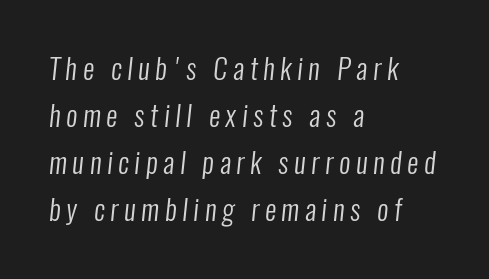
The image shows 28 px regular-weight, condensed sans-serif type; set left-aligned, normal line spacing (1.68x), unusually wide letter spacing (+0.2 em), not underlined; low stroke contrast and a medium x-height.
